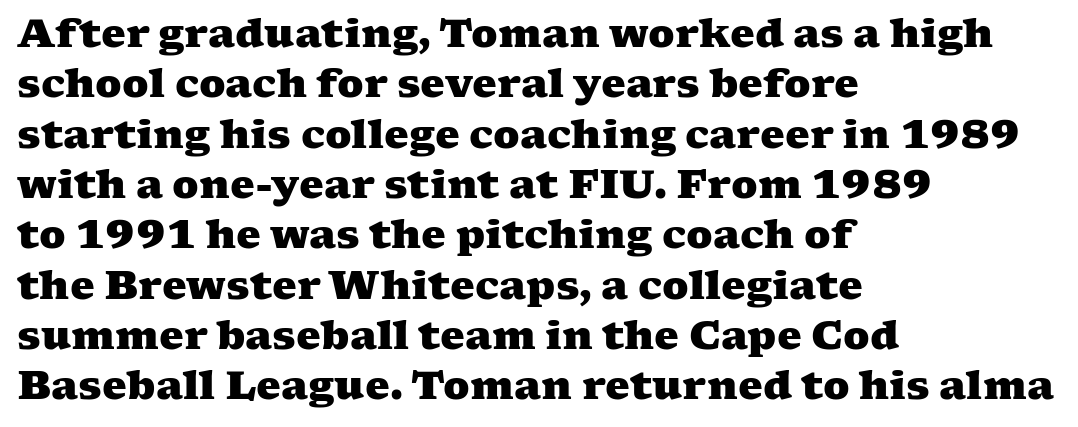
{"serif": "yes", "bold": "yes", "weight": "heavy", "width": "wide", "stroke_contrast": "medium", "x_height": "medium", "monospaced": "no", "underline": "no", "align": "left", "line_spacing": "normal", "line_spacing_ratio": 1.29, "letter_spacing": "normal", "letter_spacing_em": 0.0, "glyph_px": 39}
